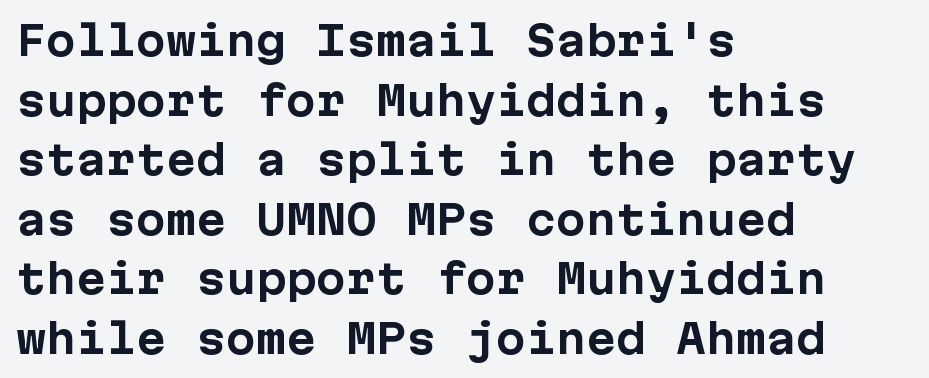
{"serif": "no", "italic": "no", "bold": "yes", "weight": "bold", "width": "normal", "stroke_contrast": "low", "x_height": "medium", "underline": "no", "align": "left", "line_spacing": "normal", "line_spacing_ratio": 1.49, "letter_spacing": "normal", "letter_spacing_em": 0.0, "glyph_px": 40}
